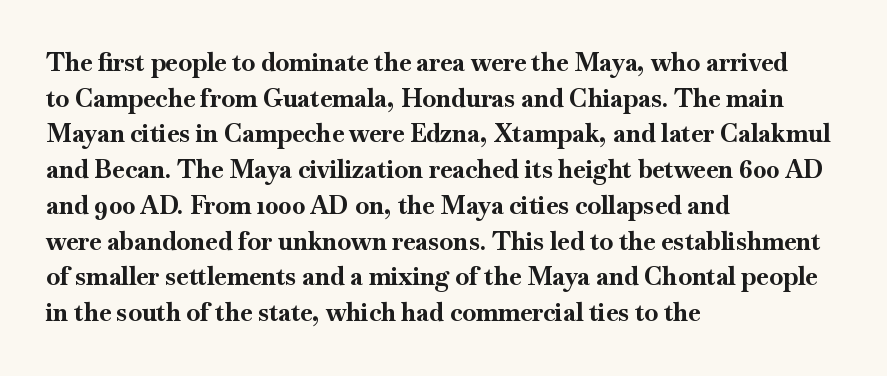
The image shows 25 px bold type, upright; set left-aligned, normal line spacing (1.43x), normal letter spacing, not underlined.
